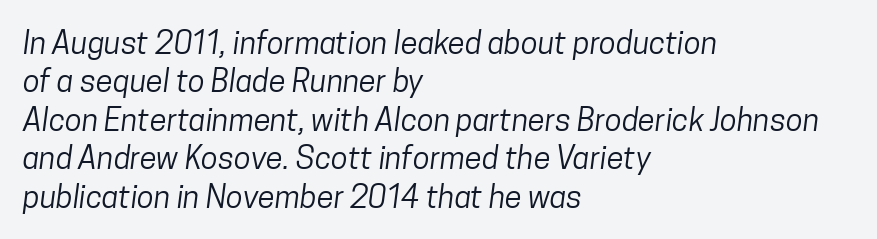
Nothing sits at the stroke ends, so this counts as sans-serif. Note the varied advance widths — an 'i' is clearly narrower than an 'm'. A typesetter would call this zero additional tracking. Decoration check: the copy has no underline. Stroke mass is kept to a normal reading level or below.
